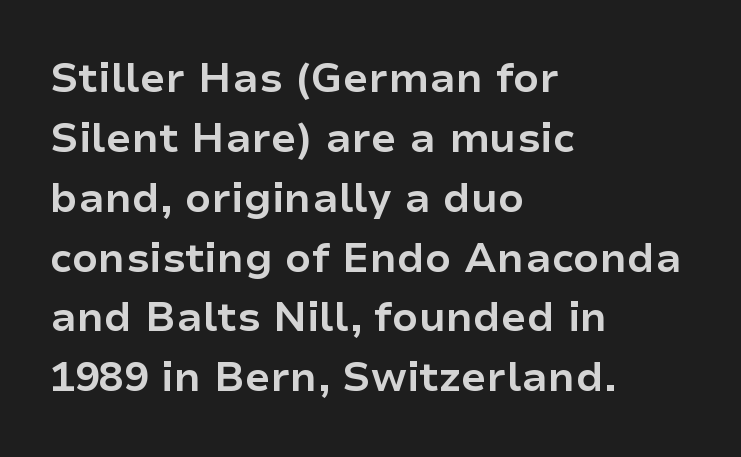
Q: Is the text bold? A: Yes.
Q: Is the text italic (slanted)? A: No, it is upright.
Q: Is the typeface a serif or a sans-serif typeface? A: Sans-serif.
Q: Is the text underlined? A: No.
Q: How is the paragraph aligned? A: Left-aligned.
Q: Is the spacing between letters normal or unusually wide? A: Normal.
Q: Is the spacing between lines tight, normal or loose? A: Normal.
Q: Width (condensed, normal, or wide)? A: Normal.
Q: Stroke contrast? A: Low.
Q: x-height? A: Medium.
Q: Monospaced? A: No.
